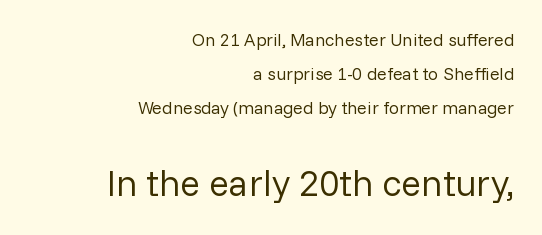
{"serif": "no", "italic": "no", "bold": "no", "weight": "regular", "width": "normal", "stroke_contrast": "low", "x_height": "medium", "monospaced": "no", "underline": "no", "align": "right", "line_spacing_ratio": 1.88, "letter_spacing": "normal", "letter_spacing_em": 0.0, "larger_block": "second", "size_ratio": 2.06, "glyph_px": 37}
